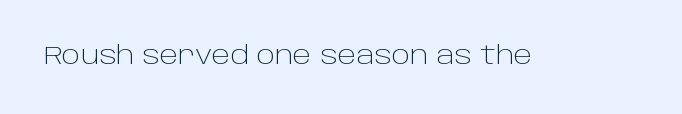
{"italic": "no", "bold": "no", "underline": "no", "letter_spacing": "normal", "letter_spacing_em": 0.0, "glyph_px": 25}
